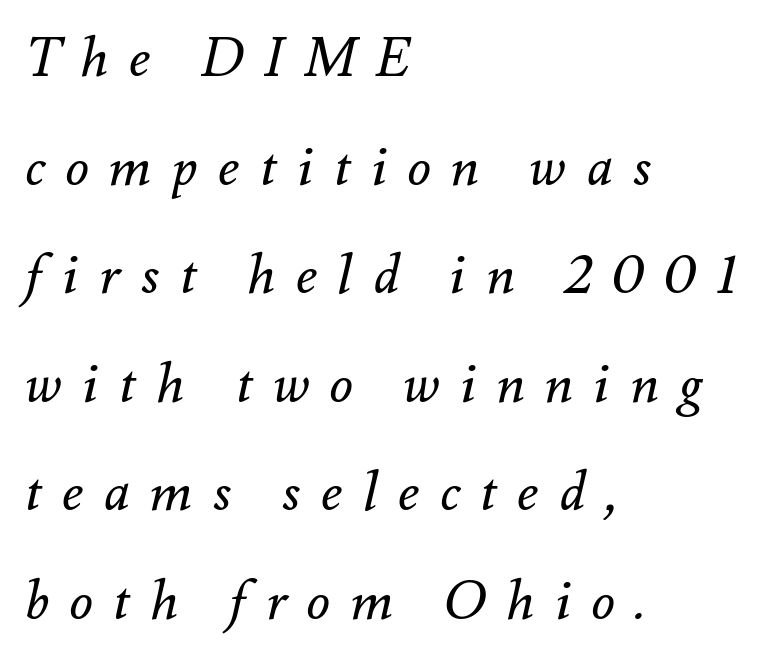
Q: Is the text bold? A: No.
Q: Is the text italic (slanted)? A: Yes, it leans right by about 12 degrees.
Q: Is the text underlined? A: No.
Q: How is the paragraph aligned? A: Left-aligned.
Q: Is the spacing between letters normal or unusually wide? A: Unusually wide.
Q: Is the spacing between lines tight, normal or loose? A: Loose.
Q: Width (condensed, normal, or wide)? A: Normal.
Q: Stroke contrast? A: Medium.
Q: x-height? A: Small.
Q: Monospaced? A: No.
